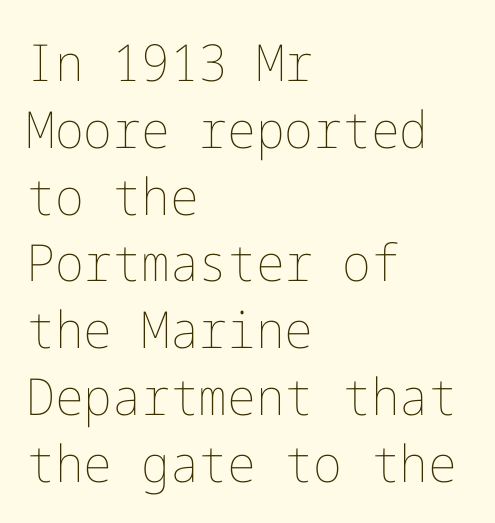
Here the glyphs are tracked normally, forming tight word shapes. The letters stand upright; this is a roman face. Compared with a centered layout, this one pins lines to the left instead. Each stroke keeps to a modest, everyday thickness or less. The block of text has a typical density, with ordinary space between rows. Underline: absent.
